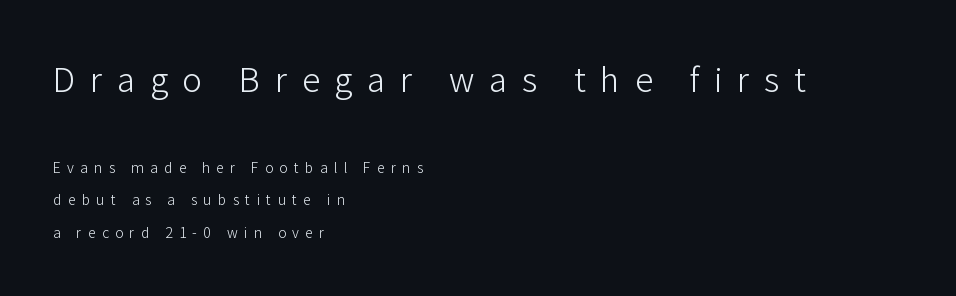
The image shows 33 px light sans-serif type, upright; set left-aligned, loose line spacing (2.32x), unusually wide letter spacing (+0.45 em), not underlined; the first (top) block is 2.36x larger; low stroke contrast and a medium x-height.
